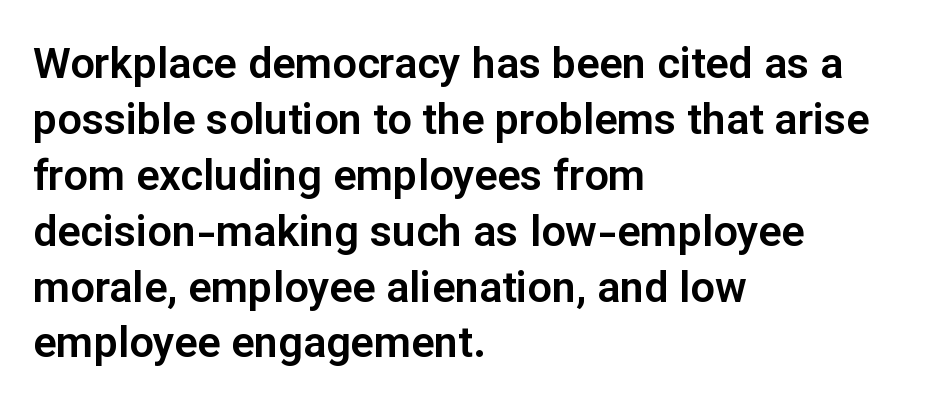
Notice how the passage keeps a crisp vertical edge on the left only. No extra tracking has been applied to these lines. Letterform terminals end flat and unadorned throughout the passage. Do the characters align in a grid? No, the font is proportional.
